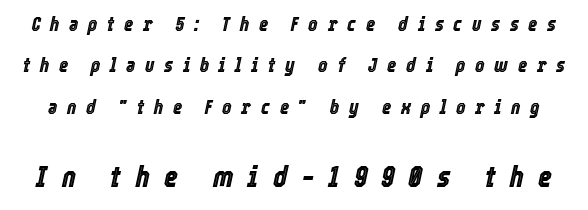
The image shows 30 px condensed type, italic (leaning right); set loose line spacing (2.07x), unusually wide letter spacing (+0.48 em), not underlined; the second (bottom) block is 1.5x larger; a medium x-height.
